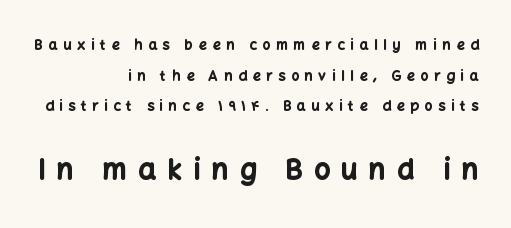
Q: Is the text bold? A: Yes.
Q: Is the text italic (slanted)? A: No, it is upright.
Q: Is the typeface a serif or a sans-serif typeface? A: Sans-serif.
Q: Is the text underlined? A: No.
Q: How is the paragraph aligned? A: Right-aligned.
Q: Is the spacing between letters normal or unusually wide? A: Unusually wide.
Q: Is the spacing between lines tight, normal or loose? A: Loose.
Q: Which block of text is set in a larger size, the first (top) or the second (bottom)? A: The second (bottom) one.
Q: Width (condensed, normal, or wide)? A: Normal.
Q: Stroke contrast? A: Low.
Q: x-height? A: Medium.
Q: Monospaced? A: No.
